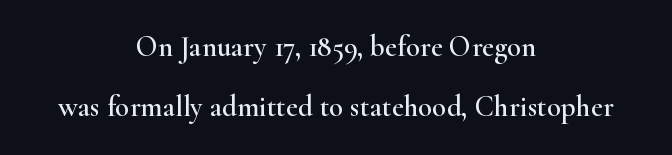
The space between consecutive lines is lavish. Character widths vary here, with narrow letters taking less room than wide ones. The passage shown has conventional tracking throughout. Small tapered or slab feet sit at the stroke ends, so this counts as serif. A clean baseline with only descenders dipping below it. Does the lettering tilt? It doesn't — this is upright.
